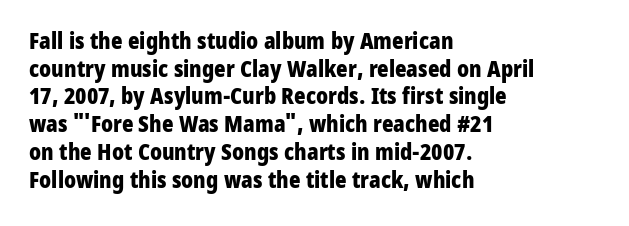
The image shows 22 px bold type, upright; set left-aligned, normal line spacing (1.26x), normal letter spacing, not underlined.
